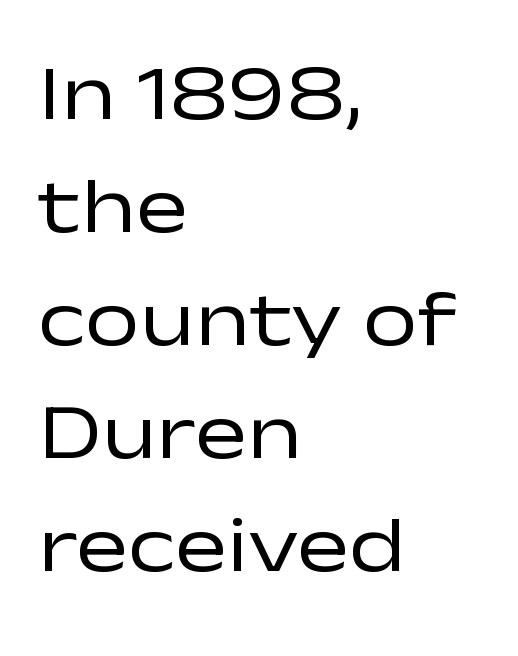
Q: Is the text bold? A: No.
Q: Is the text italic (slanted)? A: No, it is upright.
Q: Is the typeface a serif or a sans-serif typeface? A: Sans-serif.
Q: Is the text underlined? A: No.
Q: How is the paragraph aligned? A: Left-aligned.
Q: Is the spacing between letters normal or unusually wide? A: Normal.
Q: Is the spacing between lines tight, normal or loose? A: Normal.
Q: Width (condensed, normal, or wide)? A: Wide.
Q: Stroke contrast? A: Low.
Q: x-height? A: Medium.
Q: Monospaced? A: No.
